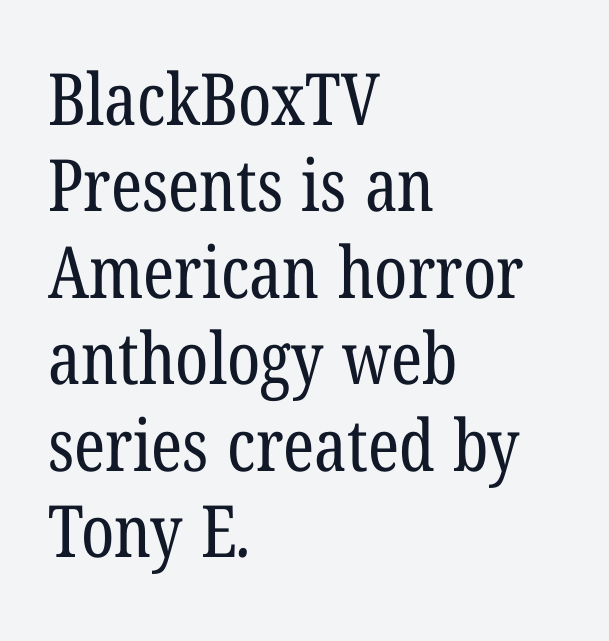
{"serif": "yes", "bold": "no", "weight": "regular", "width": "condensed", "stroke_contrast": "low", "x_height": "medium", "monospaced": "no", "underline": "no", "align": "left", "line_spacing_ratio": 1.2, "letter_spacing": "normal", "letter_spacing_em": 0.0, "glyph_px": 72}
